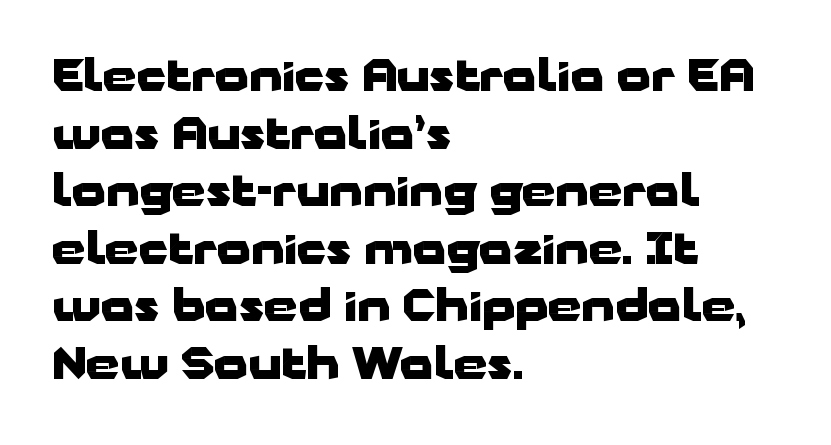
Strokes here are thick enough to call this a true bold. Each letter keeps its own natural width here, so spacing adapts to shape. Nothing sits at the stroke ends, so this counts as sans-serif. The block of text has a typical density, with ordinary space between rows. If you drew a line through each stem, it would be perfectly vertical. Only glyphs here, with clear space below each row.
